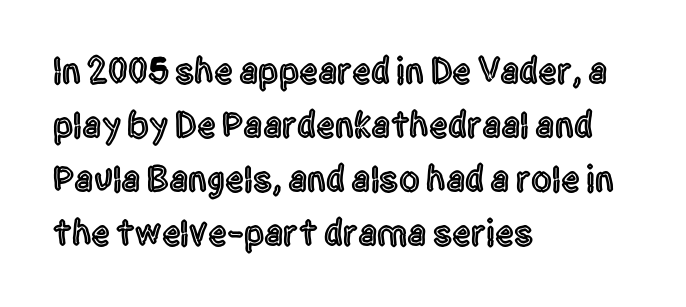
{"serif": "no", "italic": "no", "width": "condensed", "x_height": "large", "monospaced": "no", "underline": "no", "align": "left", "line_spacing": "normal", "line_spacing_ratio": 1.46, "letter_spacing": "normal", "letter_spacing_em": 0.0, "glyph_px": 37}
